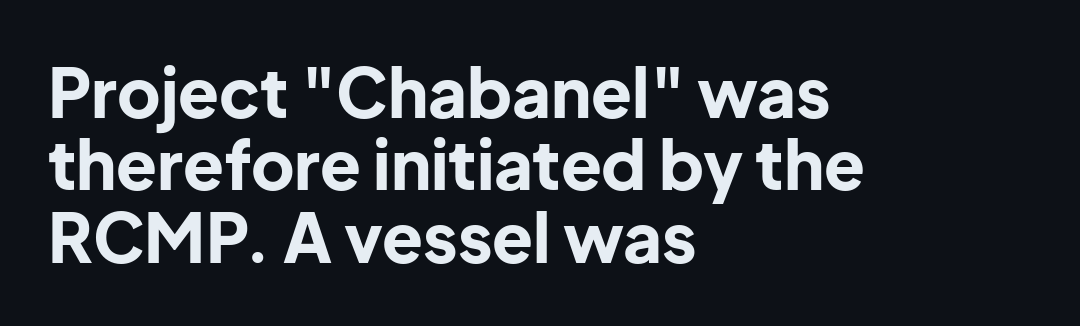
{"serif": "no", "italic": "no", "bold": "yes", "weight": "bold", "width": "normal", "stroke_contrast": "low", "x_height": "medium", "monospaced": "no", "underline": "no", "align": "left", "line_spacing": "tight", "line_spacing_ratio": 1.08, "letter_spacing": "normal", "letter_spacing_em": 0.0, "glyph_px": 67}
